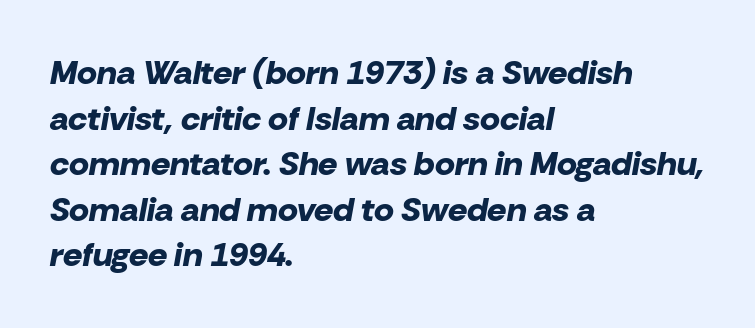
Q: Is the text bold? A: Yes.
Q: Is the text italic (slanted)? A: Yes, it leans right by about 10 degrees.
Q: Is the text underlined? A: No.
Q: How is the paragraph aligned? A: Left-aligned.
Q: Is the spacing between letters normal or unusually wide? A: Normal.
Q: Is the spacing between lines tight, normal or loose? A: Normal.
Q: Width (condensed, normal, or wide)? A: Normal.
Q: Stroke contrast? A: Low.
Q: x-height? A: Medium.
Q: Monospaced? A: No.
